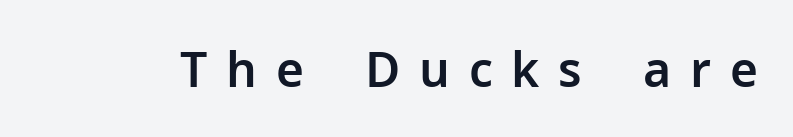
Clear beneath every line of the passage. Each letter keeps its own natural width here, so spacing adapts to shape. Upright lettering throughout. Tracking value appears strongly positive — letters spread wide.
